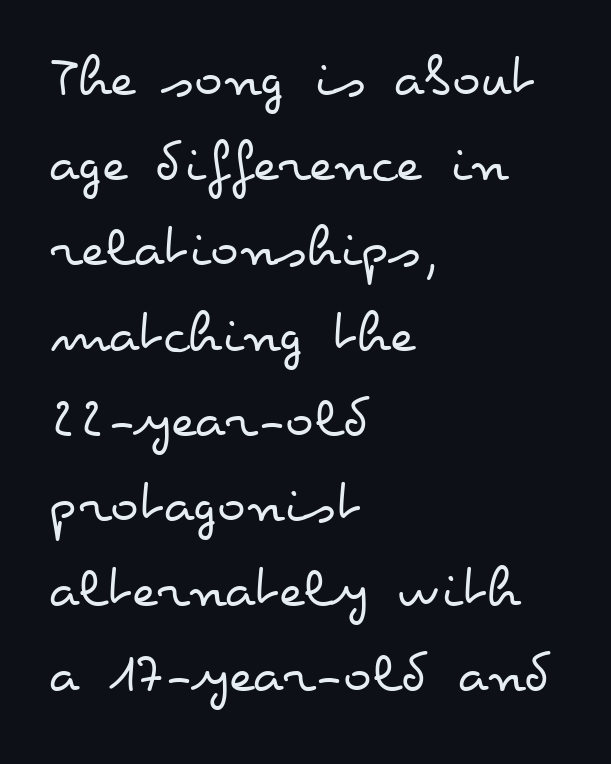
Words appear dense and cohesive because spacing is normal. If you measured baseline to baseline, you'd find a middling distance. Check under the words: just untouched page. Compared with a centered layout, this one pins lines to the left instead.
